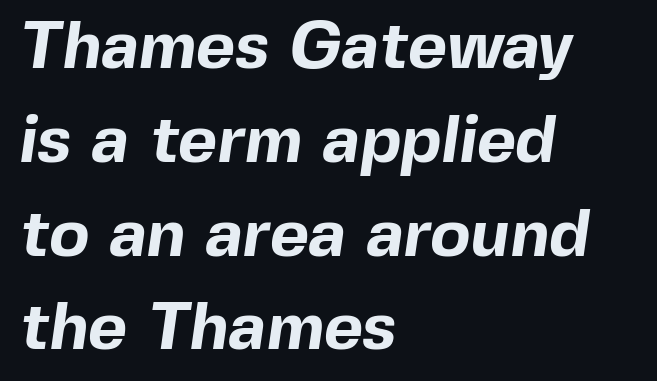
Q: Is the text bold? A: Yes.
Q: Is the typeface a serif or a sans-serif typeface? A: Sans-serif.
Q: Is the text underlined? A: No.
Q: How is the paragraph aligned? A: Left-aligned.
Q: Is the spacing between letters normal or unusually wide? A: Normal.
Q: Is the spacing between lines tight, normal or loose? A: Normal.
Q: Width (condensed, normal, or wide)? A: Normal.
Q: x-height? A: Medium.
Q: Monospaced? A: No.
